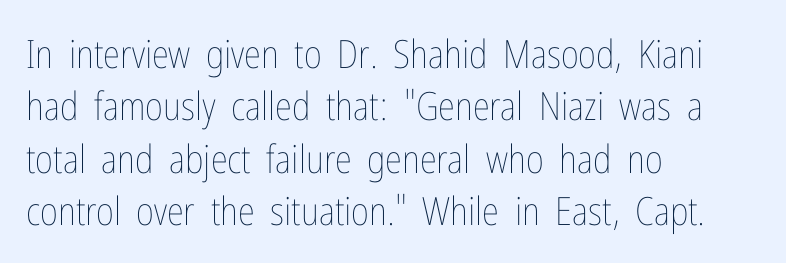
The image shows 39 px thin, condensed type, upright; set left-aligned, normal line spacing (1.34x), normal letter spacing, not underlined; low stroke contrast and a medium x-height.
